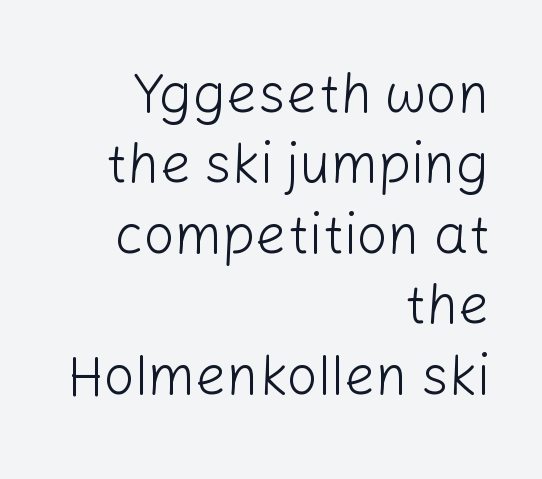
Character widths vary here, with narrow letters taking less room than wide ones. Rule under the text: the space is simply empty. Classification — sans serif. If you drew a ruler down the right edge, every line would touch it. Ink coverage per letter is moderate at most.
